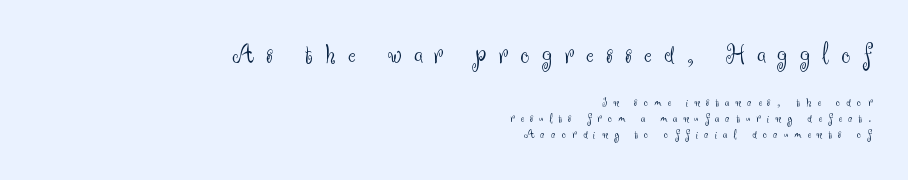
Unlike a traditional serif, this face leaves its strokes unadorned. Check under the words: just untouched page. In terms of leading, this rendering errs on the cramped side. The horizontal fit of the characters is loose and conspicuously gappy. This sample is right-justified, so line beginnings fall wherever the words allow.
